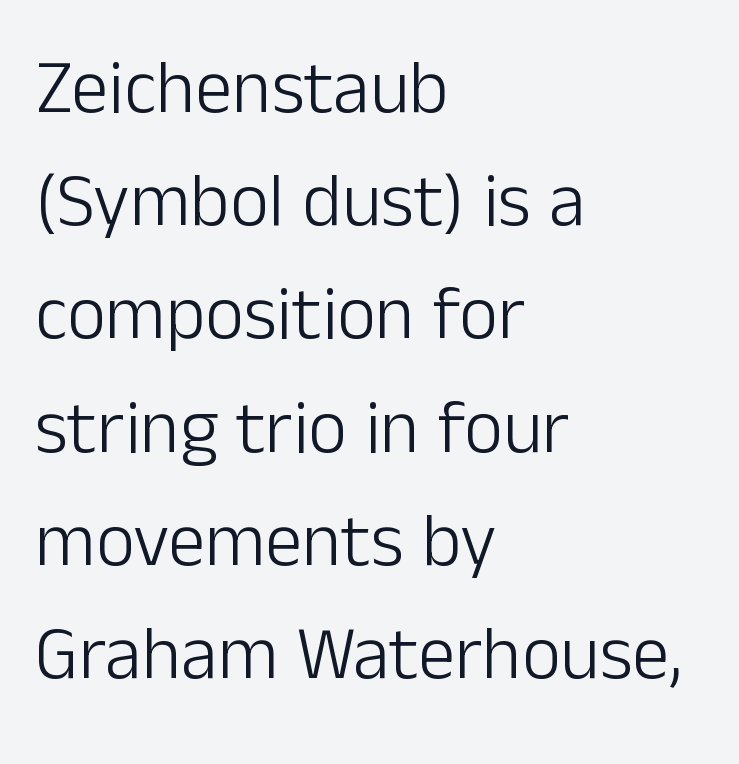
The image shows 75 px light sans-serif type, upright; set left-aligned, normal line spacing (1.51x), normal letter spacing, not underlined; low stroke contrast and a medium x-height.
